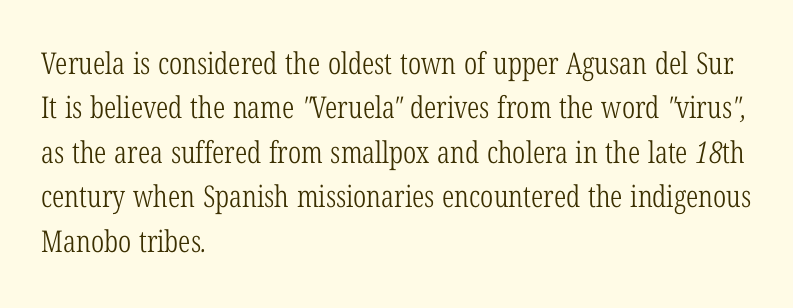
Reading down the block, your eye returns to a fixed left position each line. Characters follow at the spacing the type designer built in. The foot of each line stays bare and open. The vertical gap from one line to the next is medium. The rendering uses natural spacing where letterforms have individual widths. Look at the bottom of the vertical strokes: they flare into serifs here.
